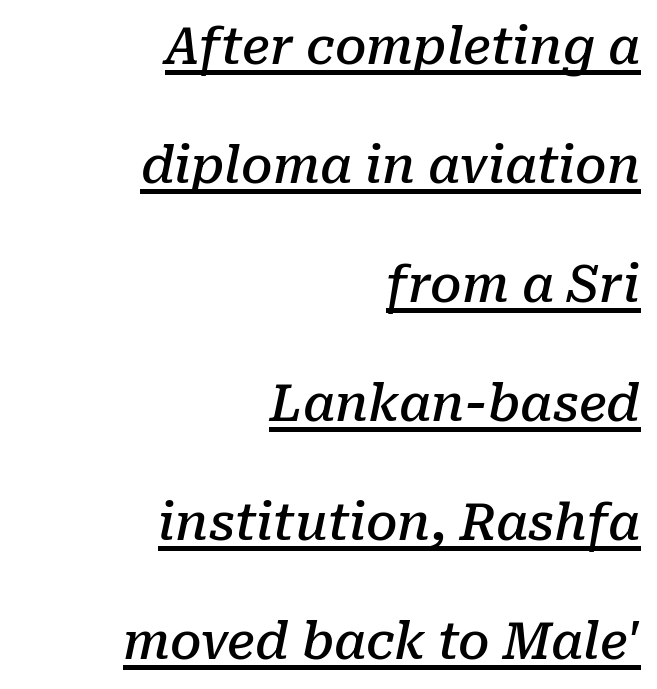
Compared with typical body copy, the letter spacing here is the same. Is the type slanted? Yes — the strokes lean at a clear angle. This sample uses a serif face. A bit beefed up — I'd call it semibold rather than bold. The paragraph shown leans on its right margin. In designer terms, the underline attribute is active on this setting.
